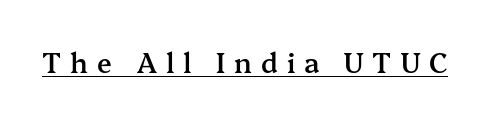
The image shows 27 px text type, upright; set unusually wide letter spacing (+0.33 em), underlined.
